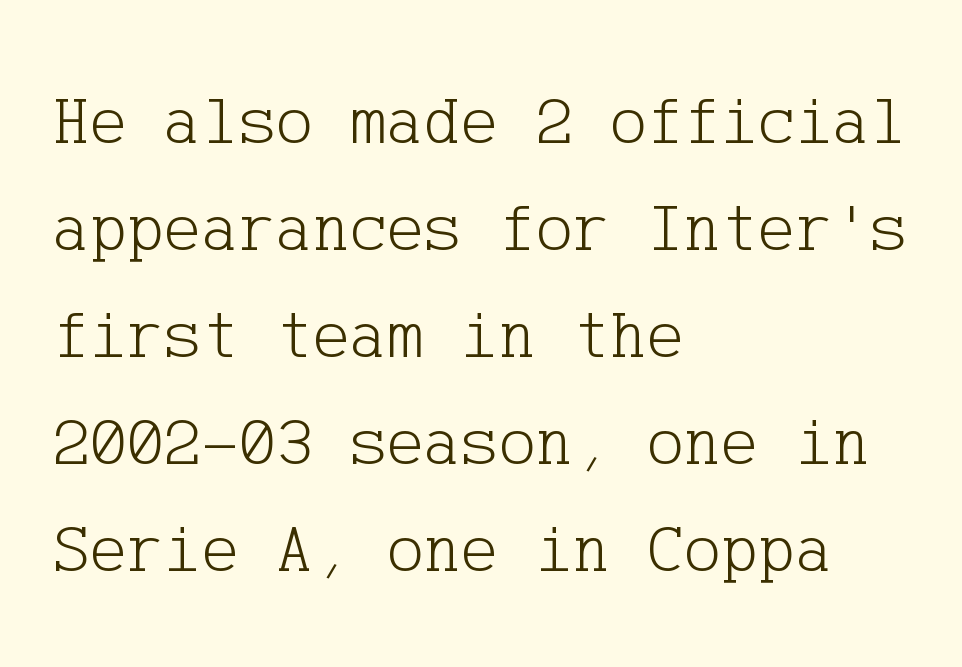
The passage shown is not bold in any degree. These lines are set flush left with a ragged right edge. Examine the stroke ends and you'll spot serifs. Plain, unruled lines of type. Posture: straight, roman, zero tilt. If you measured baseline to baseline, you'd find a middling distance.
